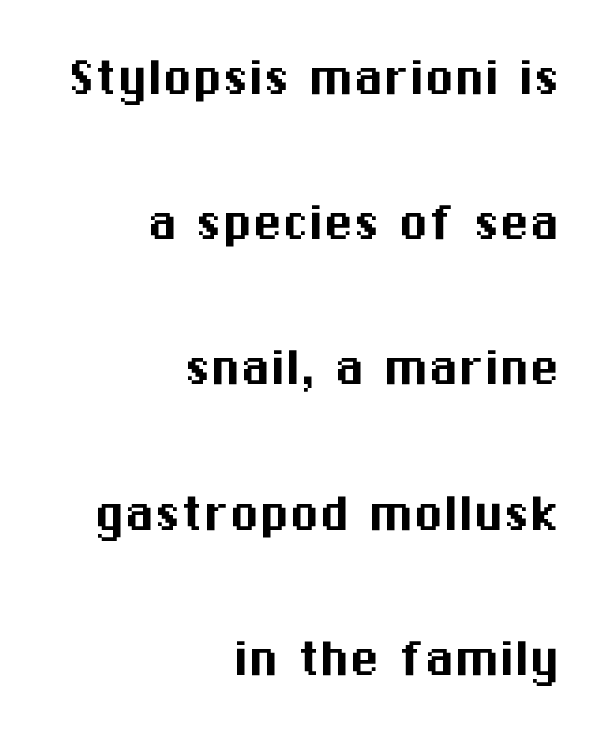
The image shows 60 px sans-serif type, upright; set right-aligned, loose line spacing (2.42x), normal letter spacing, not underlined; medium stroke contrast and a medium x-height.
